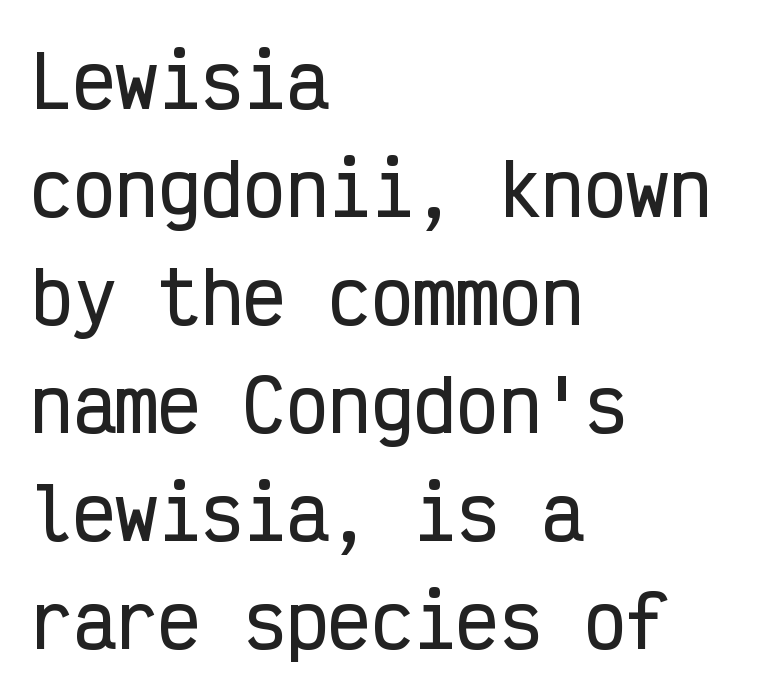
Q: Is the text italic (slanted)? A: No, it is upright.
Q: Is the typeface a serif or a sans-serif typeface? A: Sans-serif.
Q: Is the text underlined? A: No.
Q: How is the paragraph aligned? A: Left-aligned.
Q: Is the spacing between letters normal or unusually wide? A: Normal.
Q: Is the spacing between lines tight, normal or loose? A: Normal.
Q: Width (condensed, normal, or wide)? A: Condensed.
Q: Stroke contrast? A: Low.
Q: x-height? A: Medium.
Q: Monospaced? A: Yes.
